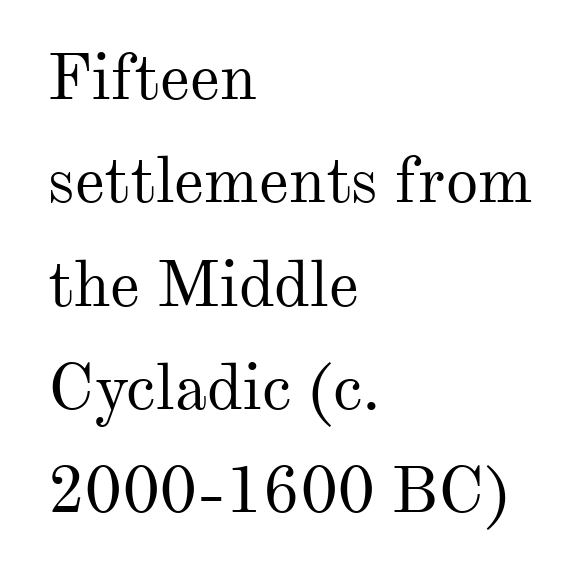
{"serif": "yes", "italic": "no", "bold": "no", "weight": "regular", "width": "normal", "stroke_contrast": "medium", "x_height": "small", "monospaced": "no", "underline": "no", "align": "left", "line_spacing": "normal", "line_spacing_ratio": 1.59, "letter_spacing": "normal", "letter_spacing_em": 0.0, "glyph_px": 65}
